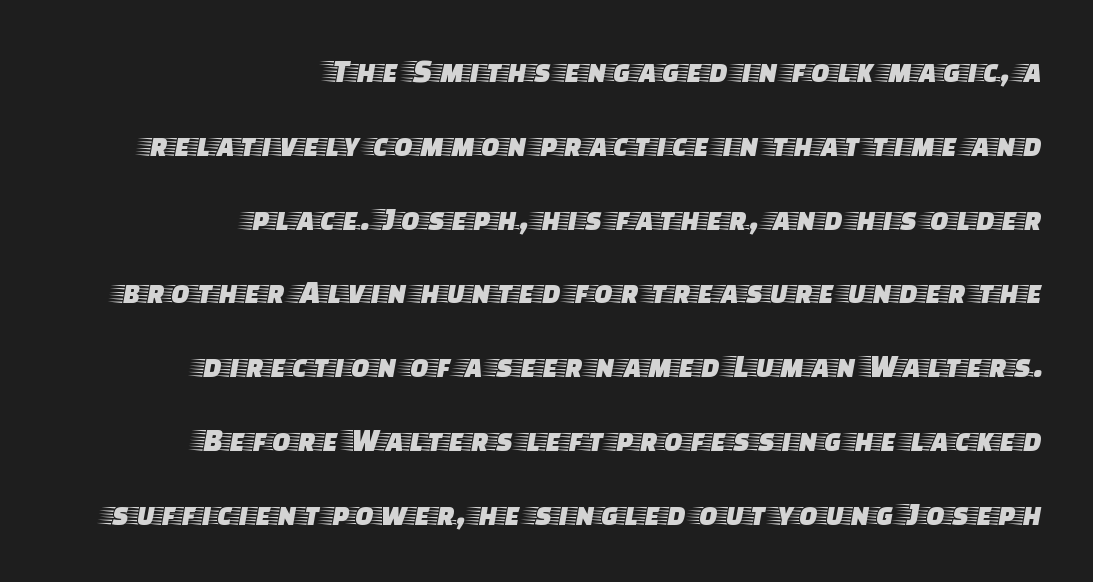
The image shows 34 px wide serif type; set right-aligned, loose line spacing (2.17x), normal letter spacing, not underlined; low stroke contrast and a large x-height.
